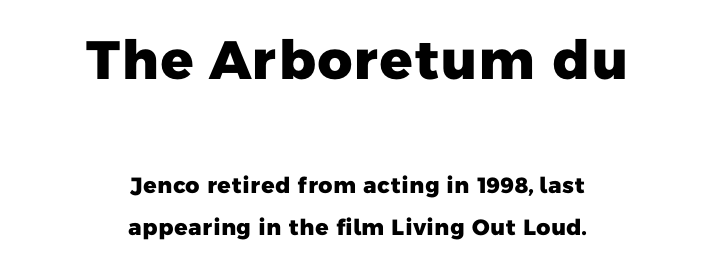
One-word summary of the alignment: center. Short note: letters normally spaced. The rendering shrinks the type as you move from the upper chunk to the lower. Are there feet on the stems? There aren't — it's a sans. Letters rest on an invisible, unmarked baseline.
